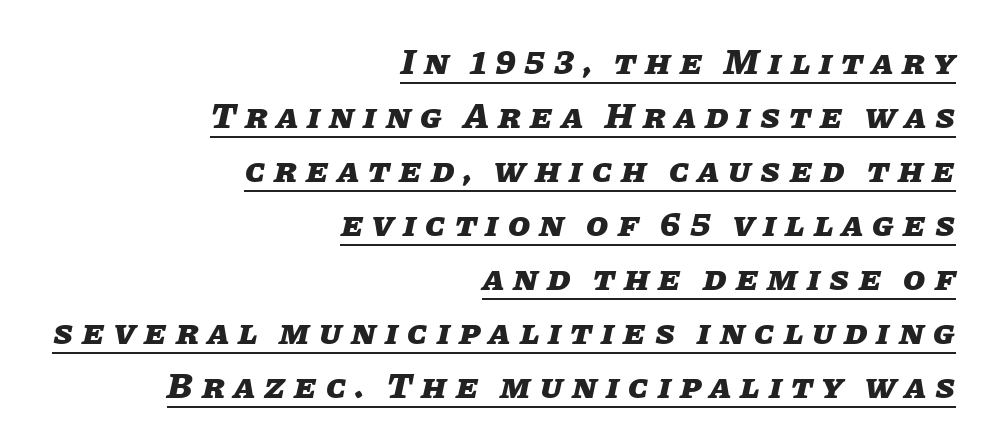
{"italic": "yes", "lean": "right", "slant_degrees": 11, "bold": "yes", "weight": "heavy", "width": "normal", "stroke_contrast": "low", "x_height": "large", "monospaced": "no", "underline": "yes", "align": "right", "line_spacing": "normal", "line_spacing_ratio": 1.5, "letter_spacing": "wide", "letter_spacing_em": 0.25, "glyph_px": 36}
